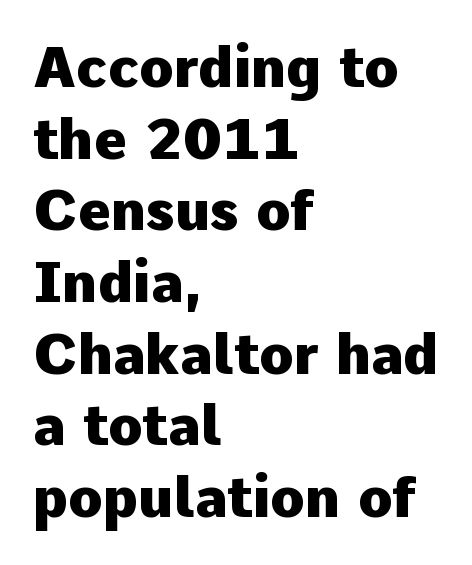
Short and long lines alike share a common starting point at left. Unmarked baselines from the first word to the last. The type family on display is of the sans-serif kind. Unlike italic type, these characters show no tilt at all.
